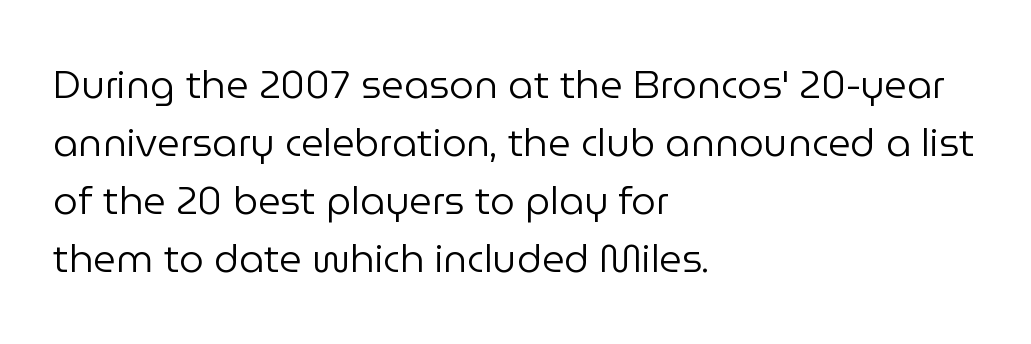
{"serif": "no", "italic": "no", "bold": "no", "weight": "regular", "width": "normal", "stroke_contrast": "low", "x_height": "medium", "monospaced": "no", "underline": "no", "align": "left", "line_spacing": "normal", "line_spacing_ratio": 1.49, "letter_spacing": "normal", "letter_spacing_em": 0.0, "glyph_px": 39}
